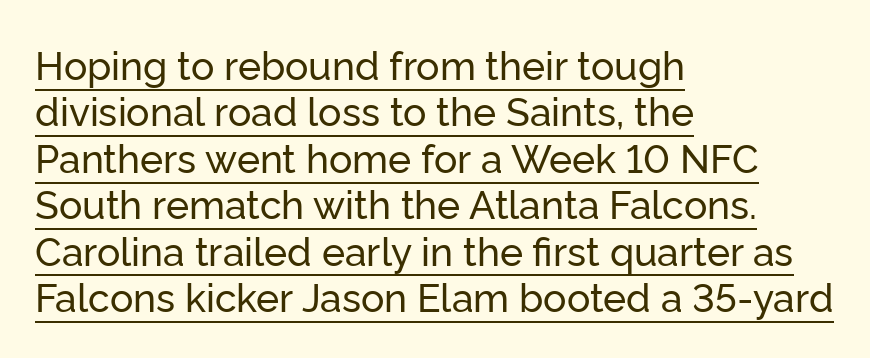
Q: Is the text italic (slanted)? A: No, it is upright.
Q: Is the typeface a serif or a sans-serif typeface? A: Sans-serif.
Q: Is the text underlined? A: Yes.
Q: How is the paragraph aligned? A: Left-aligned.
Q: Is the spacing between letters normal or unusually wide? A: Normal.
Q: Width (condensed, normal, or wide)? A: Normal.
Q: Stroke contrast? A: Low.
Q: x-height? A: Medium.
Q: Monospaced? A: No.
